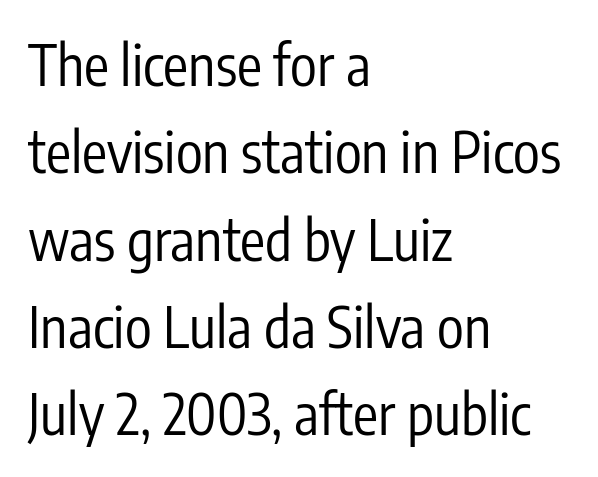
The font sits on the lighter half of the weight spectrum, regular included. The text block is weighted toward the left margin, trailing off unevenly rightward. The lines sit at an ordinary, default distance from one another. Posture: straight, roman, zero tilt. A sans-serif font was chosen for this passage. Character widths vary here, with narrow letters taking less room than wide ones.
